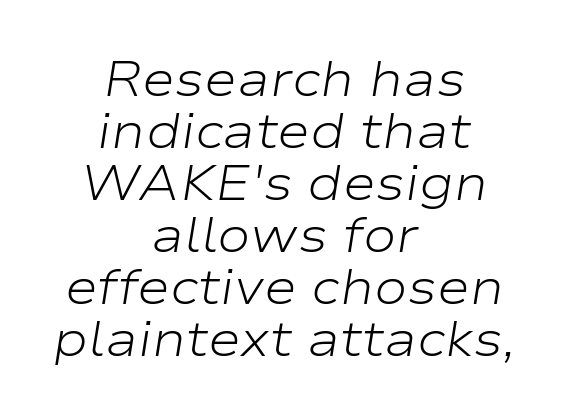
Q: Is the text bold? A: No.
Q: Is the text italic (slanted)? A: Yes, it leans right by about 9 degrees.
Q: Is the text underlined? A: No.
Q: How is the paragraph aligned? A: Centered.
Q: Is the spacing between letters normal or unusually wide? A: Normal.
Q: Is the spacing between lines tight, normal or loose? A: Tight.
Q: Width (condensed, normal, or wide)? A: Wide.
Q: Stroke contrast? A: Low.
Q: x-height? A: Medium.
Q: Monospaced? A: No.
